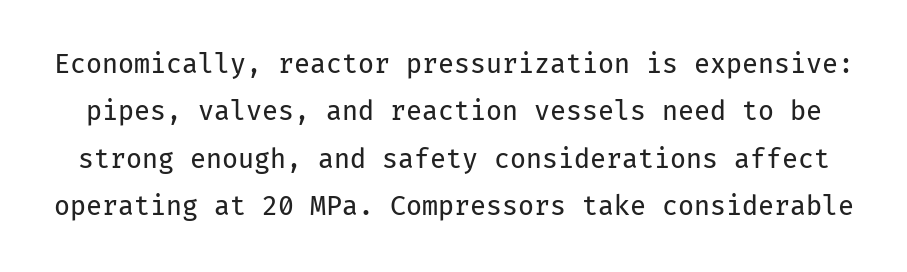
The image shows 26 px text type, upright; set line spacing 1.82x, normal letter spacing, not underlined.
